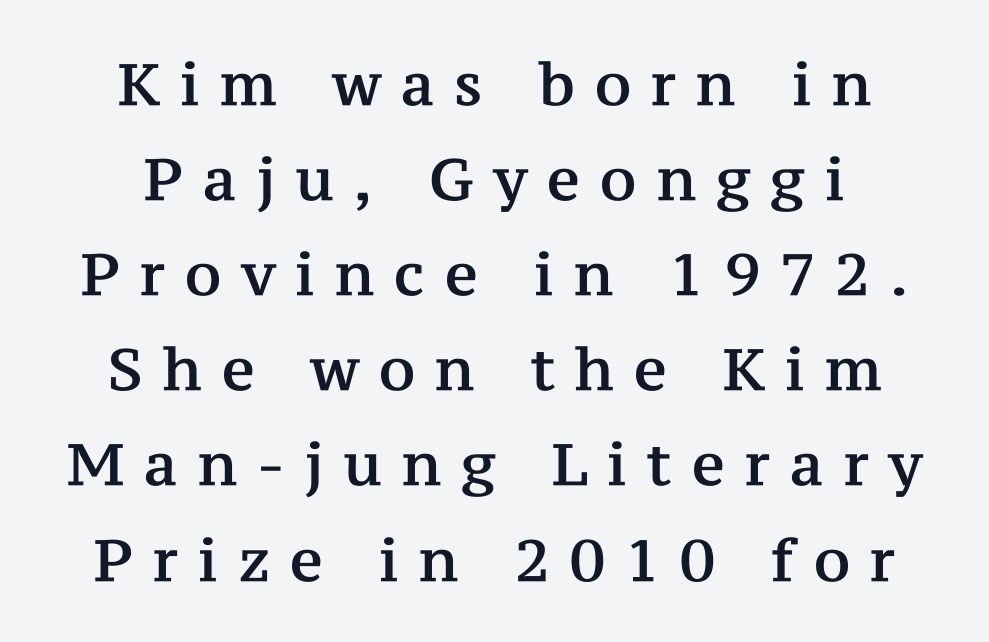
Just letters on the line, the space beneath them empty. You could not count columns in this text — the font is proportionally spaced. Does extra space separate the letters? Yes, quite a lot of it. Letterform terminals end in serifs throughout the passage.
